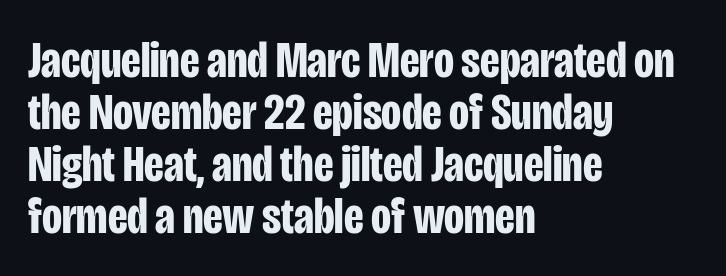
The image shows 52 px bold, condensed sans-serif type, upright; set left-aligned, tight line spacing (1.0x), normal letter spacing, not underlined; low stroke contrast and a large x-height.
